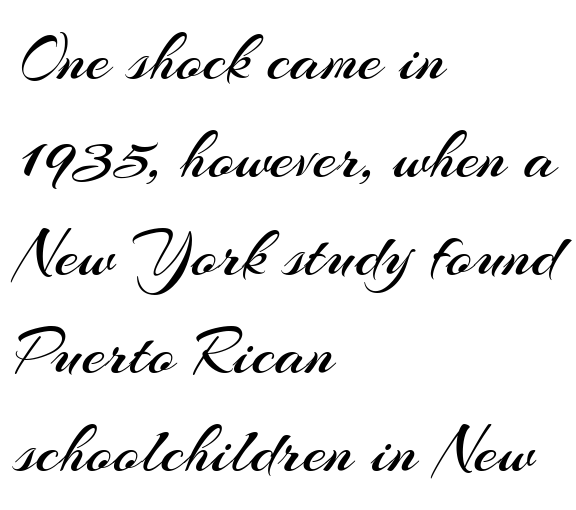
The words here are not underlined. The line texture is even and compact thanks to regular tracking. Regarding serifs, this sample does without them. The passage shown stacks its lines at a standard gap. Is the block centered? No — it sits flush against the left margin.
